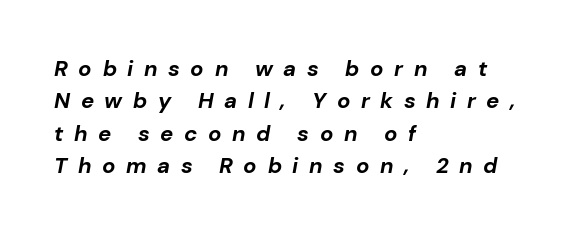
The image shows 22 px bold type, italic (leaning right); set left-aligned, normal line spacing (1.47x), unusually wide letter spacing (+0.48 em), not underlined.
